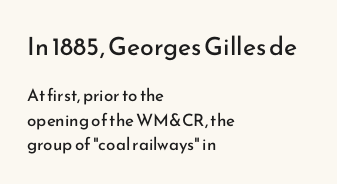
Q: Is the text bold? A: No.
Q: Is the text italic (slanted)? A: No, it is upright.
Q: Is the text underlined? A: No.
Q: How is the paragraph aligned? A: Left-aligned.
Q: Is the spacing between letters normal or unusually wide? A: Normal.
Q: Is the spacing between lines tight, normal or loose? A: Normal.
Q: Which block of text is set in a larger size, the first (top) or the second (bottom)? A: The first (top) one.
